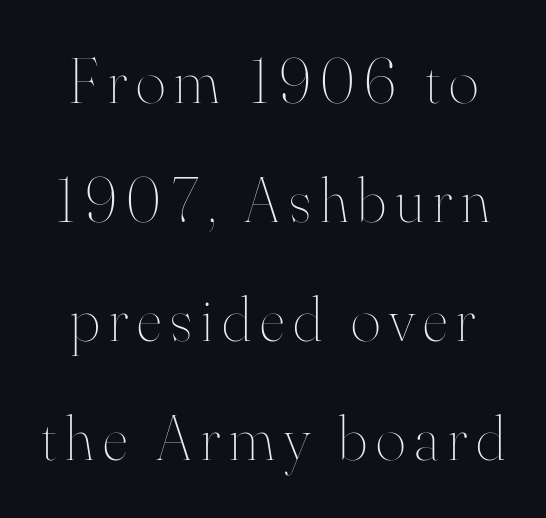
The image shows 64 px thin type, upright; set line spacing 1.86x, not underlined; high stroke contrast and a small x-height.
